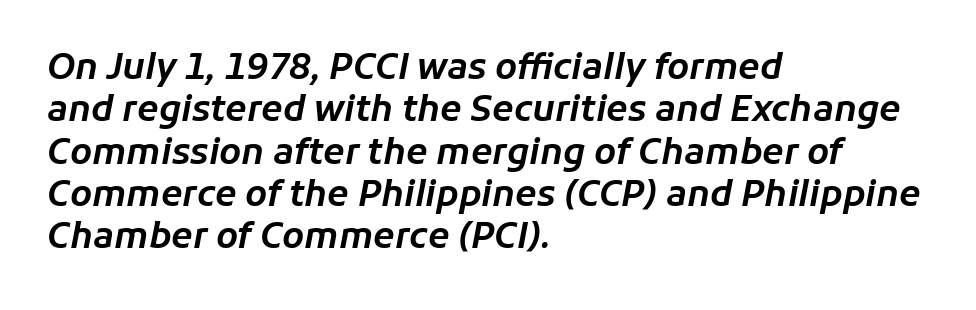
Q: Is the text italic (slanted)? A: Yes, it leans right by about 11 degrees.
Q: Is the text underlined? A: No.
Q: How is the paragraph aligned? A: Left-aligned.
Q: Is the spacing between letters normal or unusually wide? A: Normal.
Q: Width (condensed, normal, or wide)? A: Normal.
Q: Stroke contrast? A: Low.
Q: x-height? A: Medium.
Q: Monospaced? A: No.
